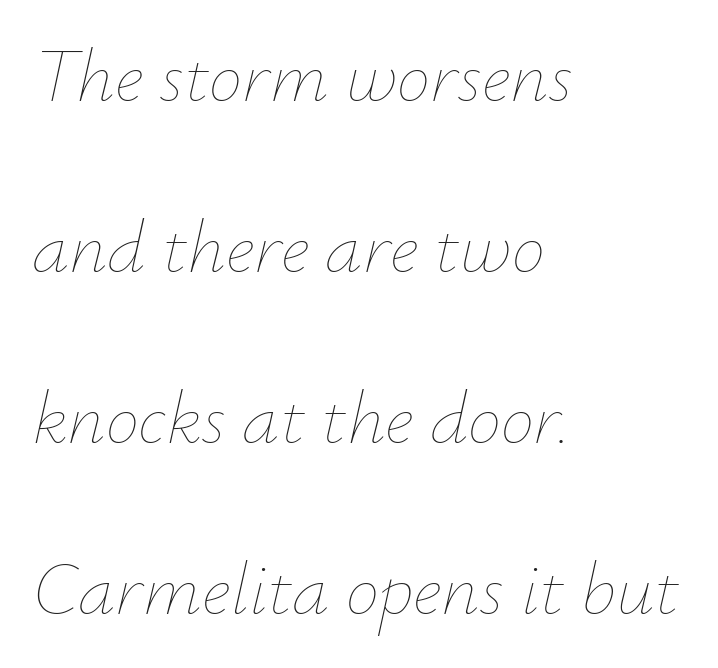
The area under the type is left untouched. Weight: not bold — regular or lighter. The paragraph has a hard left edge and a soft right edge. The letters are slanted; this is an italic face. Varying glyph widths throughout — classic text-font behaviour.
